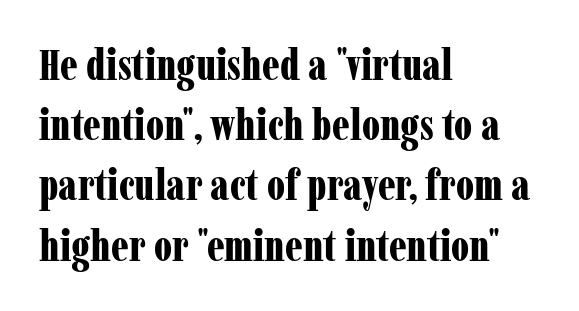
The image shows 43 px bold, condensed serif type, upright; set left-aligned, normal line spacing (1.4x), normal letter spacing, not underlined; low stroke contrast and a medium x-height.
